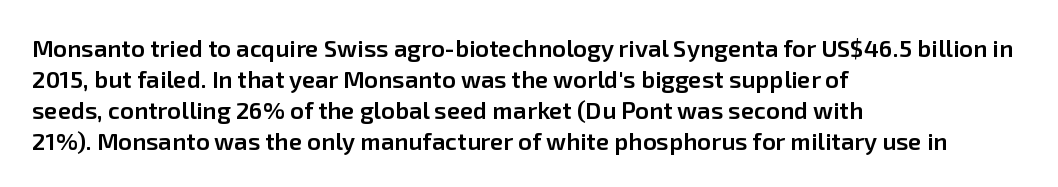
The image shows 24 px text type, upright; set left-aligned, normal line spacing (1.29x), normal letter spacing, not underlined.
